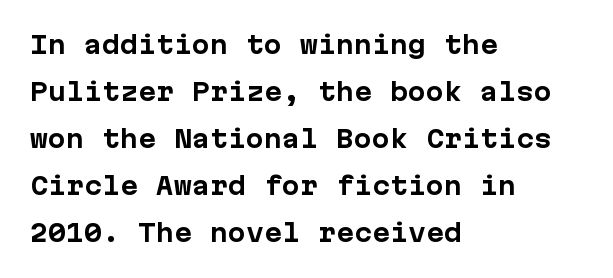
{"italic": "no", "bold": "yes", "underline": "no", "align": "left", "line_spacing": "loose", "line_spacing_ratio": 1.96, "letter_spacing": "normal", "letter_spacing_em": 0.0, "glyph_px": 24}
